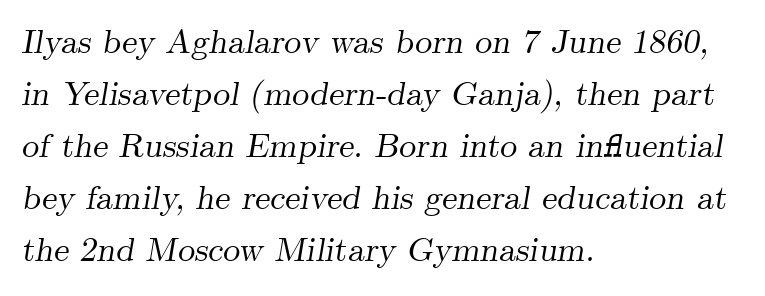
Check under the words: just untouched page. Caption: standard tracking, unaltered. To sum up the face: it has serifs. Varying glyph widths throughout — classic text-font behaviour. Students, observe: this is what conventionally led text looks like. Looking at the ascenders, they clearly lean.
